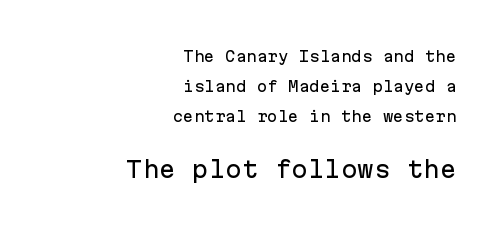
Line endings align vertically; line beginnings do not. No extra tracking has been applied to these lines. This block would shrink considerably if given ordinary leading; it's expanded now. The letters stand straight up with perfectly vertical stems. Nobody drew a line under any word here. Typesetter's note — lower block bumped up in size, upper block left smaller.
